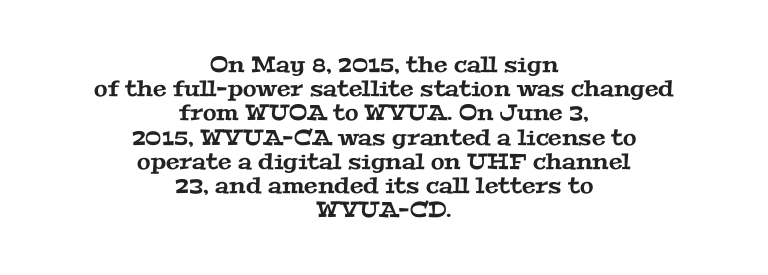
The image shows 22 px text type; set centered, tight line spacing (1.1x), normal letter spacing, not underlined.
